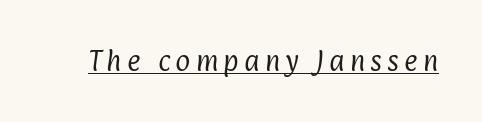
Q: Is the text bold? A: No.
Q: Is the text underlined? A: Yes.
Q: Is the spacing between letters normal or unusually wide? A: Unusually wide.
